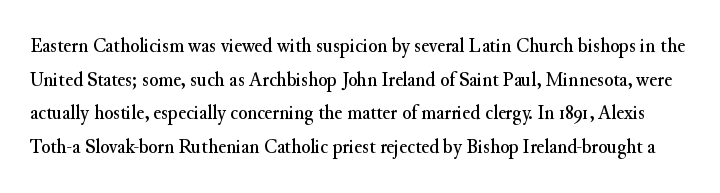
The image shows 21 px text type, upright; set normal line spacing (1.6x), normal letter spacing, not underlined.
